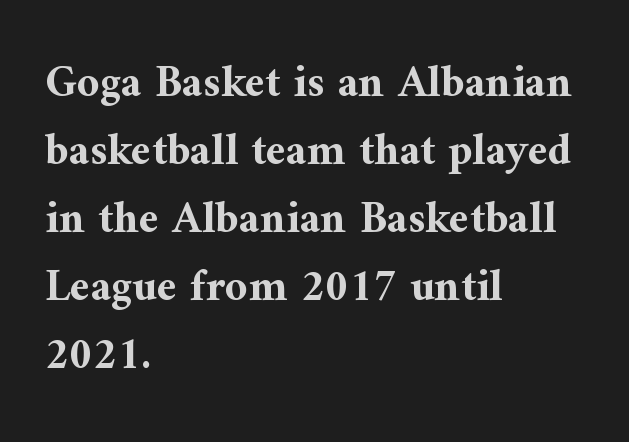
You could call the tracking neutral — neither tight nor loose. In terms of weight, the rendering is a true, heavy bold. This is serif lettering, the kind often seen in printed books. Rendered with straight, roman letterforms. Is this a fixed-width face? No — the glyphs have proportional, varying widths. Check under the words: just untouched page.
